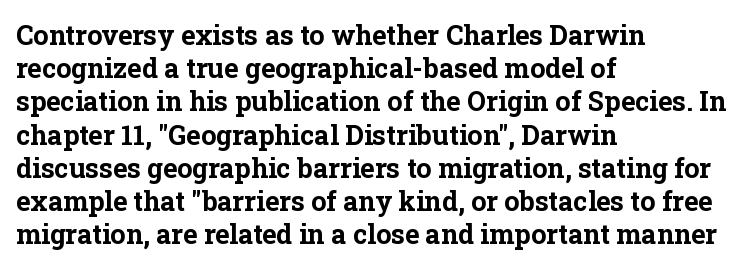
{"italic": "no", "bold": "yes", "underline": "no", "align": "left", "line_spacing_ratio": 1.23, "letter_spacing": "normal", "letter_spacing_em": 0.0, "glyph_px": 27}
